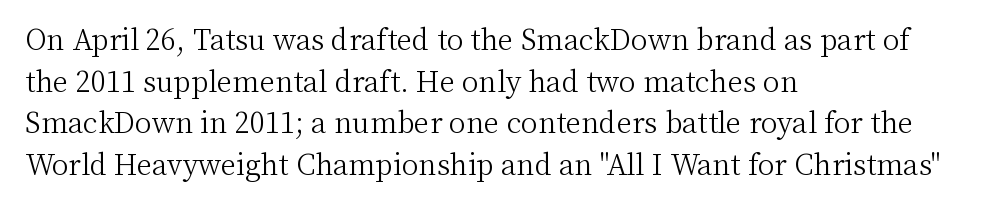
The image shows 28 px light serif type, upright; set left-aligned, normal line spacing (1.49x), normal letter spacing, not underlined; medium stroke contrast and a medium x-height.
